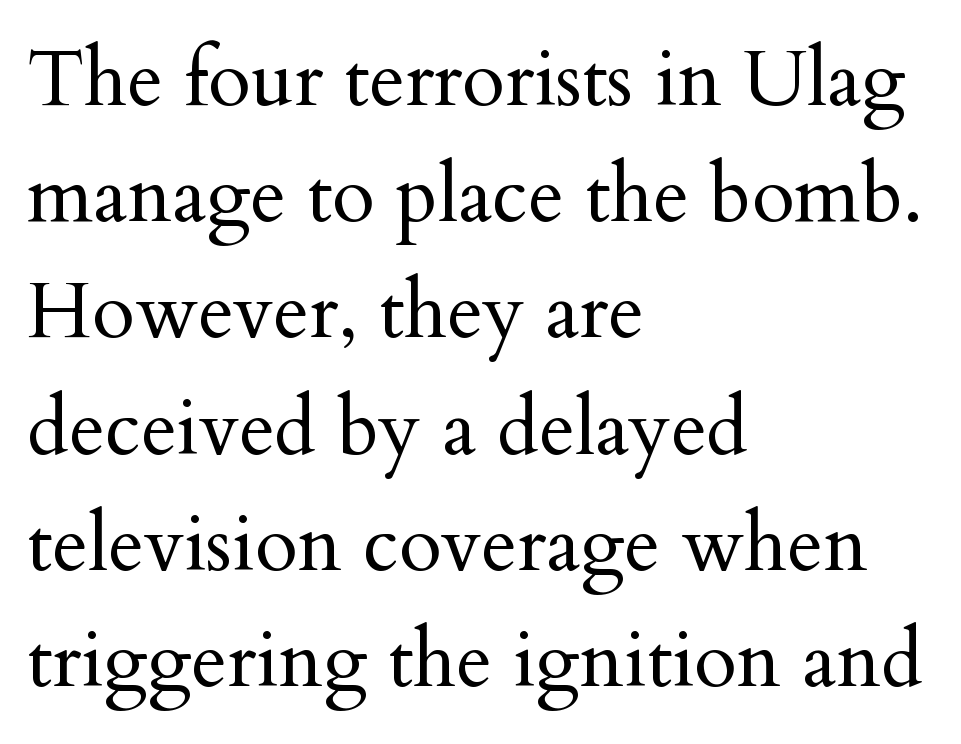
The line-height multiplier appears to be the usual default. The setting favours the left margin, as ordinary paragraphs usually do. Look at the tracking — it's just the regular setting, nothing added. Counters stay open thanks to moderate or lighter strokes.
